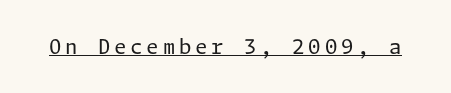
The face looks like a standard text weight, possibly lighter. Rendered with straight, roman letterforms. The rendered words wear a rule along their underside.
